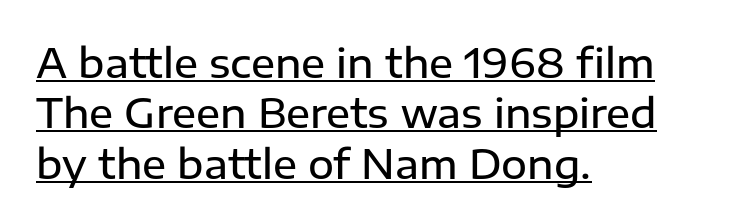
The image shows 40 px semibold sans-serif type, upright; set left-aligned, normal line spacing (1.26x), normal letter spacing, underlined; low stroke contrast and a medium x-height.
